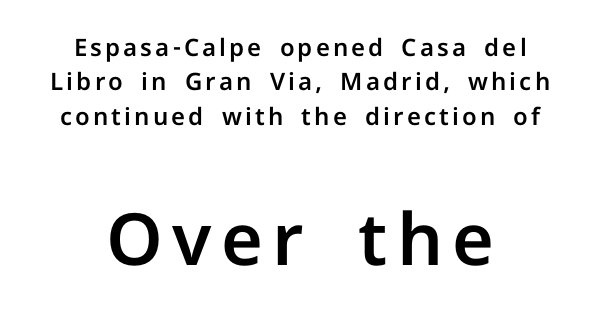
Honestly, the row spacing looks completely unremarkable. Bigger letters appear in the bottom chunk; the top chunk is reduced. The zone under the glyphs is completely vacant. The face used here is proportionally spaced, like ordinary book or web type. The letters stand upright; this is a roman face. Each letter's strokes conclude bluntly, with no projecting serifs.
